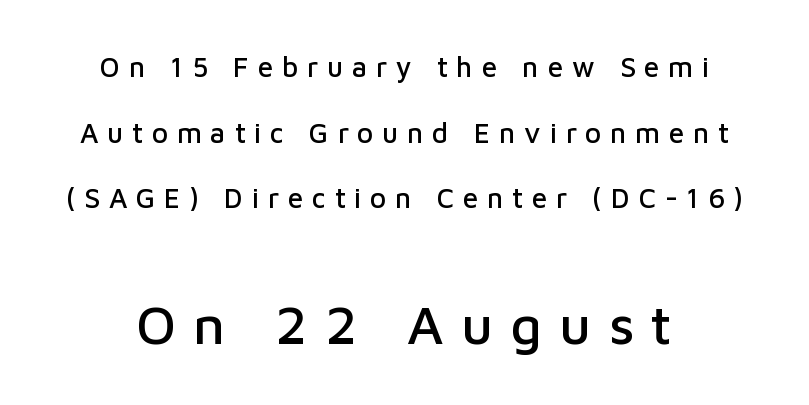
Q: Is the text italic (slanted)? A: No, it is upright.
Q: Is the typeface a serif or a sans-serif typeface? A: Sans-serif.
Q: Is the text underlined? A: No.
Q: Is the spacing between letters normal or unusually wide? A: Unusually wide.
Q: Is the spacing between lines tight, normal or loose? A: Loose.
Q: Which block of text is set in a larger size, the first (top) or the second (bottom)? A: The second (bottom) one.
Q: Width (condensed, normal, or wide)? A: Normal.
Q: Stroke contrast? A: Low.
Q: x-height? A: Medium.
Q: Monospaced? A: No.
